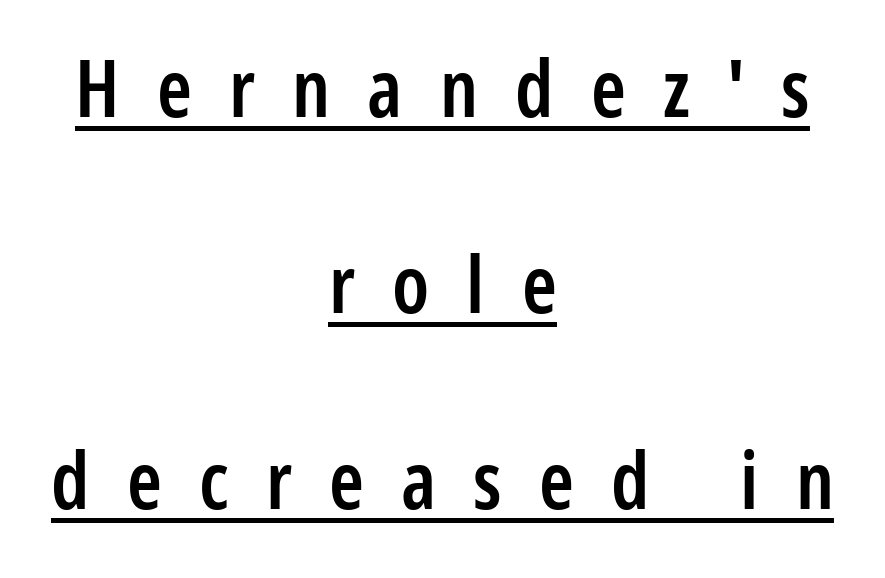
Honestly, the letter spacing is so wide it's the main thing you notice. The words here are underlined. Look at the bottom of the vertical strokes: they stop flat, with no serifs. If you measured baseline to baseline, you'd find a long distance. The rag falls on both sides of this text block equally. Its strokes are somewhat broadened, the hallmark of semibold type.
